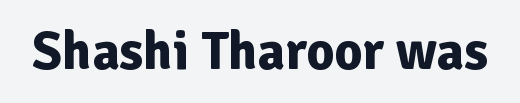
{"serif": "no", "italic": "no", "bold": "yes", "weight": "bold", "width": "normal", "stroke_contrast": "low", "x_height": "medium", "monospaced": "no", "underline": "no", "letter_spacing": "normal", "letter_spacing_em": 0.0, "glyph_px": 54}
